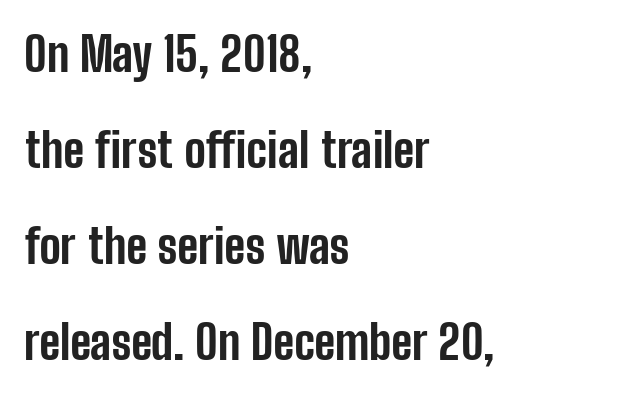
I'd call this a sans setting — the letters go barefoot. These lines are rendered in a variable-pitch font. Summary of vertical rhythm: relaxed, with wide interline spacing. The font is running at its bold setting.
